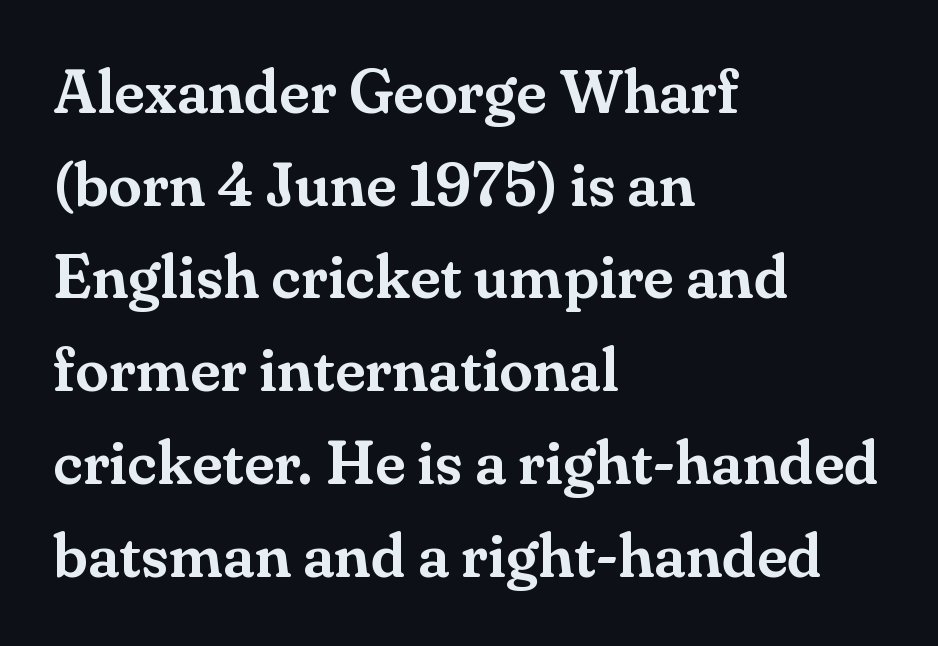
{"serif": "yes", "italic": "no", "width": "normal", "stroke_contrast": "medium", "x_height": "small", "monospaced": "no", "underline": "no", "align": "left", "line_spacing": "normal", "line_spacing_ratio": 1.52, "letter_spacing": "normal", "letter_spacing_em": 0.0, "glyph_px": 61}
